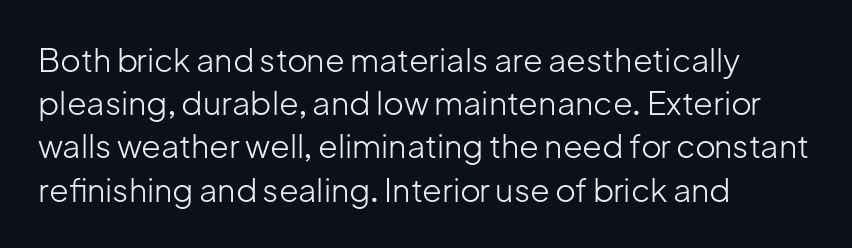
Q: Is the text bold? A: No.
Q: Is the text italic (slanted)? A: No, it is upright.
Q: Is the typeface a serif or a sans-serif typeface? A: Sans-serif.
Q: Is the text underlined? A: No.
Q: How is the paragraph aligned? A: Left-aligned.
Q: Is the spacing between letters normal or unusually wide? A: Normal.
Q: Is the spacing between lines tight, normal or loose? A: Normal.
Q: Width (condensed, normal, or wide)? A: Normal.
Q: Stroke contrast? A: Low.
Q: x-height? A: Medium.
Q: Monospaced? A: No.
